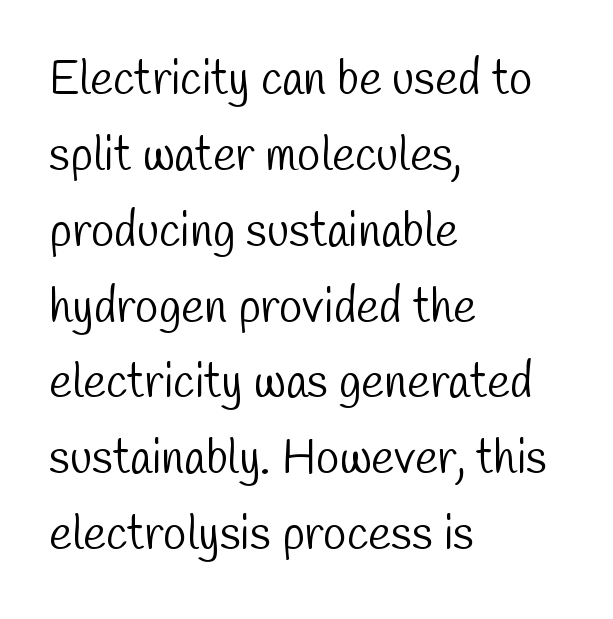
The image shows 48 px light, condensed sans-serif type; set left-aligned, normal line spacing (1.58x), normal letter spacing, not underlined; low stroke contrast and a medium x-height.
